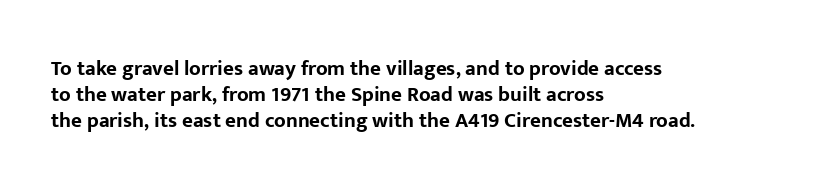
The image shows 21 px bold type, upright; set left-aligned, normal line spacing (1.25x), normal letter spacing, not underlined.
